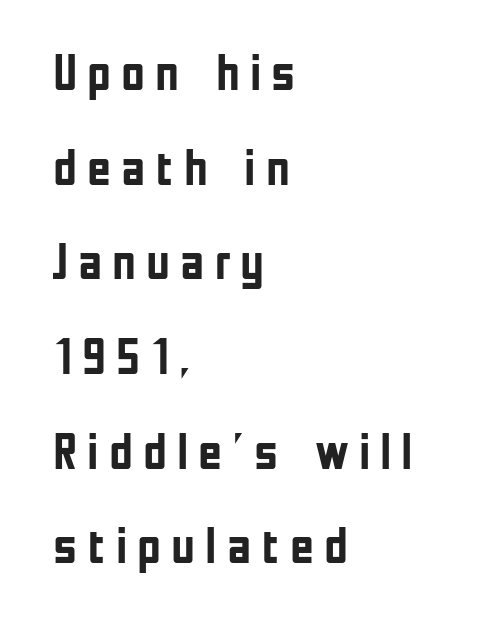
Q: Is the text bold? A: Yes.
Q: Is the text italic (slanted)? A: No, it is upright.
Q: Is the typeface a serif or a sans-serif typeface? A: Sans-serif.
Q: Is the text underlined? A: No.
Q: How is the paragraph aligned? A: Left-aligned.
Q: Width (condensed, normal, or wide)? A: Condensed.
Q: Stroke contrast? A: Low.
Q: x-height? A: Medium.
Q: Monospaced? A: No.
